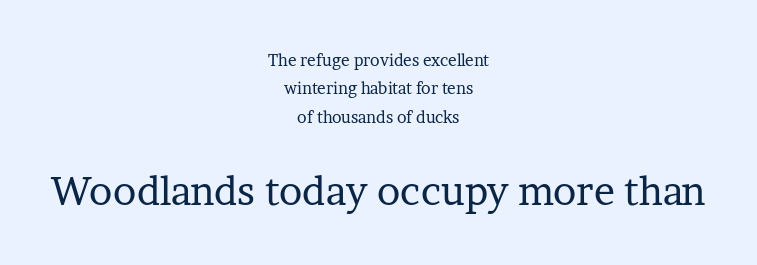
Bare-footed words on every line. You can tell from the footed stems that serif type was used. The lower block of text is set noticeably larger than the block above it. The paragraph has two soft edges and a firm central axis.
